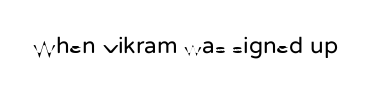
The image shows 23 px text type, upright; set normal letter spacing, not underlined.
